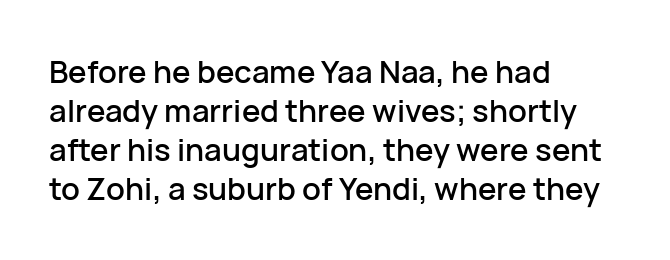
Which margin do the lines hug? The left one — the right edge is uneven. These lines are rendered in a variable-pitch font. Baseline-to-baseline distance is the conventional proportion of letter height. The passage shown is typeset with a sans-serif family. Posture: vertical.
